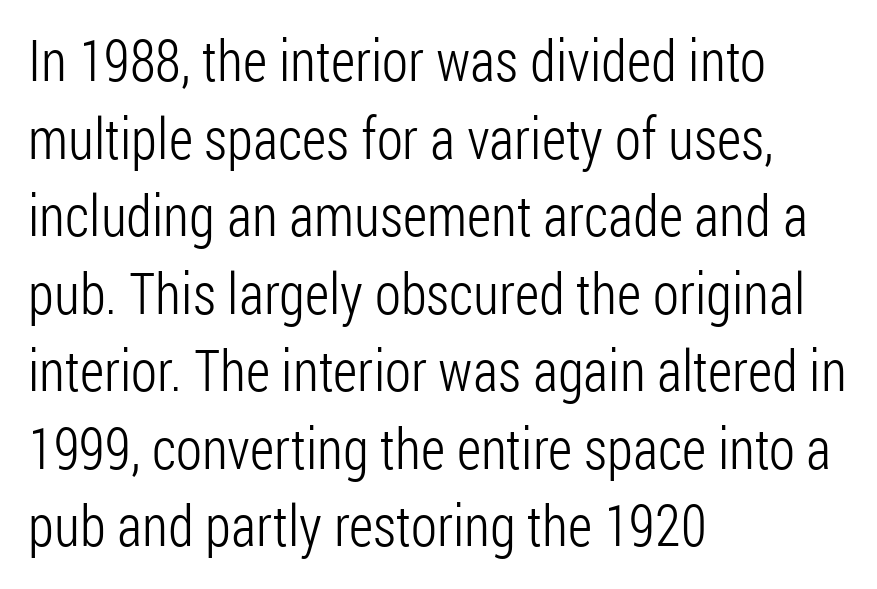
{"serif": "no", "italic": "no", "bold": "no", "weight": "light", "width": "condensed", "stroke_contrast": "low", "x_height": "medium", "monospaced": "no", "underline": "no", "align": "left", "line_spacing": "normal", "line_spacing_ratio": 1.36, "letter_spacing": "normal", "letter_spacing_em": 0.0, "glyph_px": 57}
